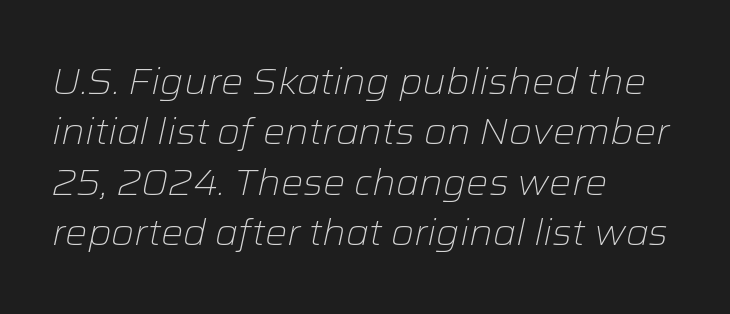
What stands out about the letter spacing? Nothing — it is the standard amount. Here the designer chose a conventional face with non-uniform glyph widths. When letters slant like this, we call the style italic. Leading matches the norm, producing a regular column.
